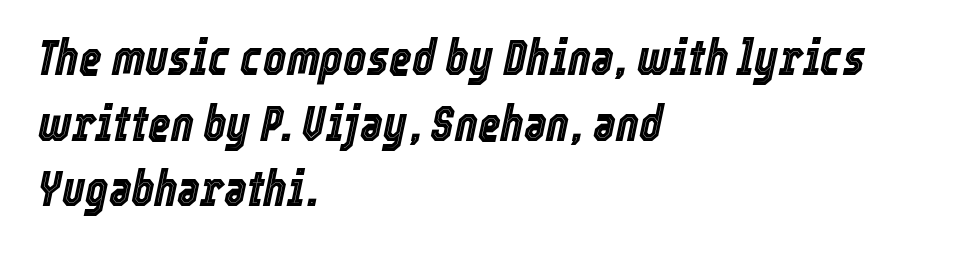
The image shows 49 px condensed type, italic (leaning right); set left-aligned, normal line spacing (1.34x), normal letter spacing, not underlined; a medium x-height.
